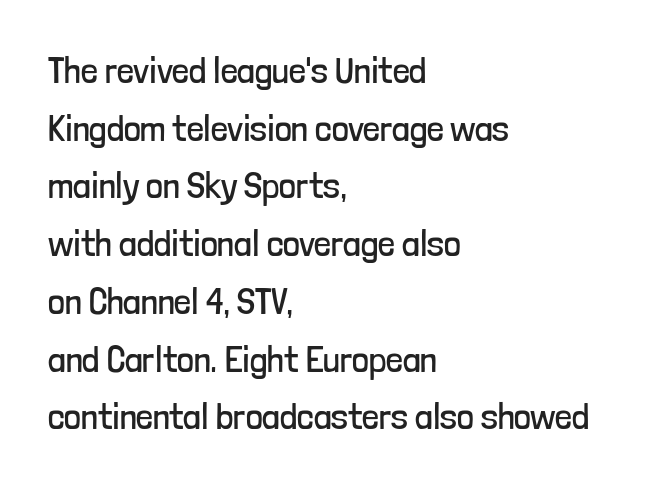
Is this a sans? Yes — the strokes have no serifs. Honestly, there is no underline to notice here at all. The letters stand upright; this is a roman face. These lines are rendered in a variable-pitch font. The passage shown stacks its lines at a standard gap.
